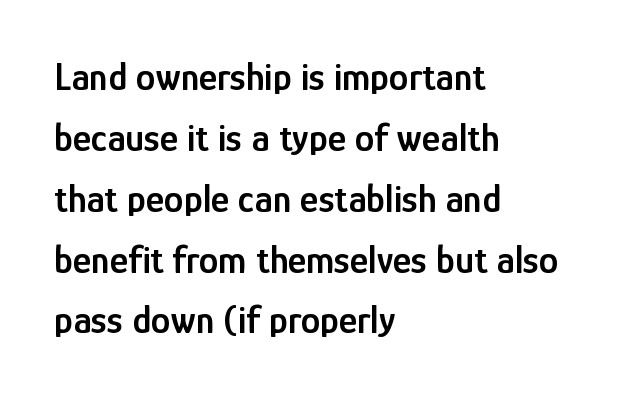
{"serif": "no", "italic": "no", "bold": "semi", "weight": "semibold", "width": "condensed", "stroke_contrast": "low", "x_height": "medium", "monospaced": "no", "underline": "no", "align": "left", "line_spacing": "normal", "line_spacing_ratio": 1.56, "letter_spacing": "normal", "letter_spacing_em": 0.0, "glyph_px": 39}
